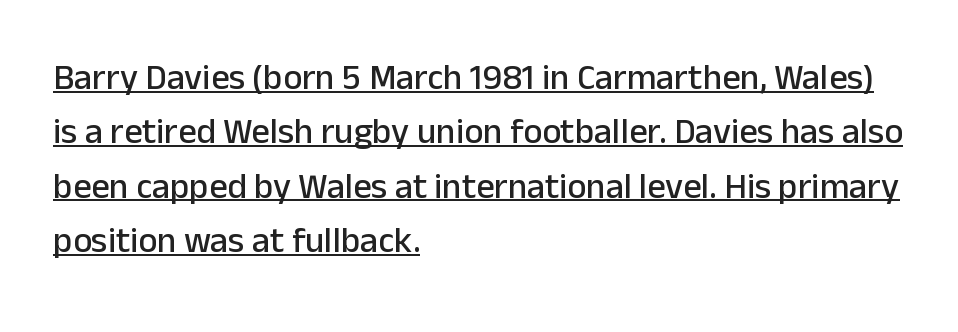
The image shows 36 px sans-serif type, upright; set left-aligned, normal line spacing (1.51x), normal letter spacing, underlined; low stroke contrast and a medium x-height.
